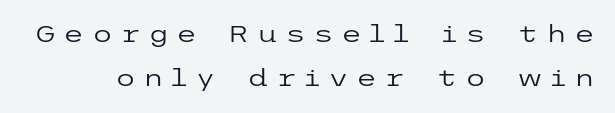
The image shows 24 px text type, upright; set line spacing 1.84x, unusually wide letter spacing (+0.3 em), not underlined.
